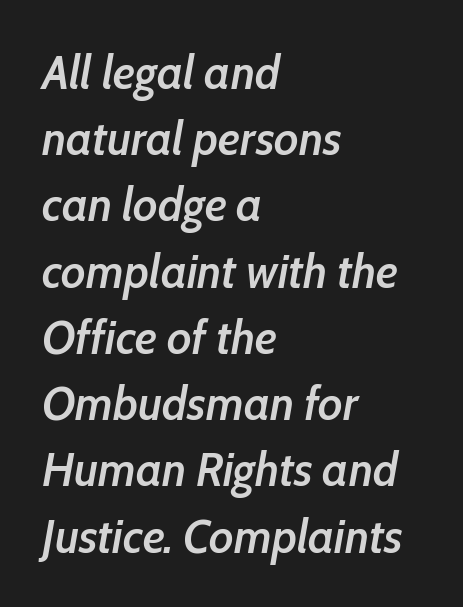
The image shows 48 px semibold, condensed type, italic (leaning right); set left-aligned, normal line spacing (1.38x), normal letter spacing, not underlined; low stroke contrast and a medium x-height.
